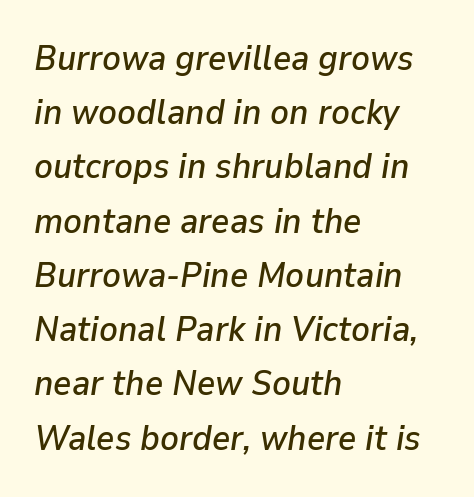
The image shows 35 px text type, italic (leaning right); set left-aligned, normal line spacing (1.55x), normal letter spacing, not underlined; low stroke contrast and a medium x-height.
